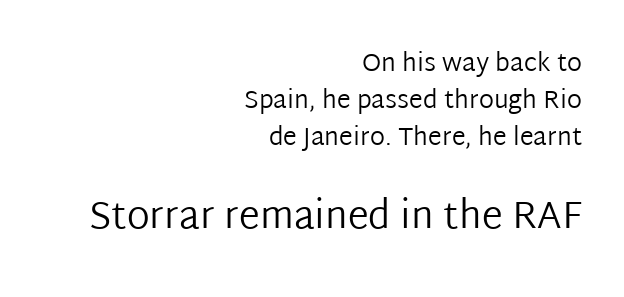
Q: Is the text bold? A: No.
Q: Is the text italic (slanted)? A: No, it is upright.
Q: Is the typeface a serif or a sans-serif typeface? A: Sans-serif.
Q: Is the text underlined? A: No.
Q: How is the paragraph aligned? A: Right-aligned.
Q: Is the spacing between letters normal or unusually wide? A: Normal.
Q: Is the spacing between lines tight, normal or loose? A: Normal.
Q: Which block of text is set in a larger size, the first (top) or the second (bottom)? A: The second (bottom) one.
Q: Width (condensed, normal, or wide)? A: Normal.
Q: Stroke contrast? A: Low.
Q: x-height? A: Medium.
Q: Monospaced? A: No.
